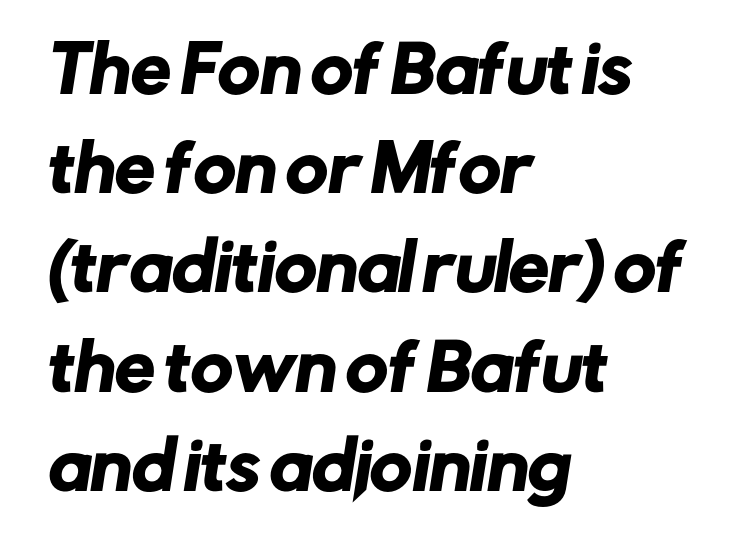
Think of a printed novel: that variable character pitch is what you see here. The face used here is a sans, in the tradition of grotesques and geometrics. This block has exactly the height ordinary leading produces. Clear beneath every line of the passage. Honestly, the letter spacing is just normal — you wouldn't notice it.
